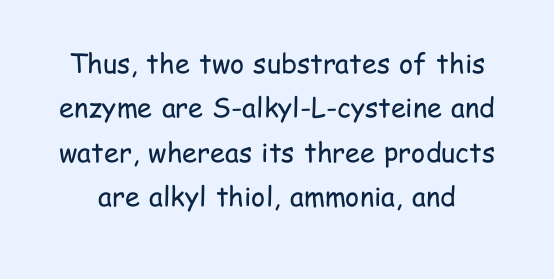
Q: Is the text bold? A: No.
Q: Is the text italic (slanted)? A: No, it is upright.
Q: Is the text underlined? A: No.
Q: Is the spacing between letters normal or unusually wide? A: Normal.
Q: Is the spacing between lines tight, normal or loose? A: Normal.
